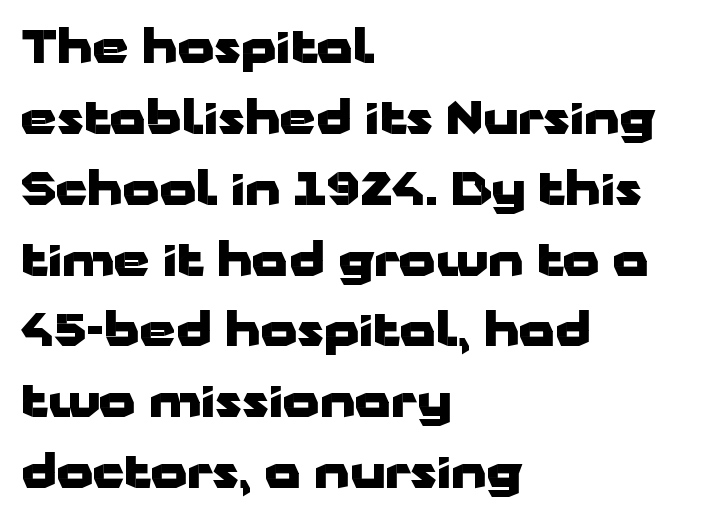
The image shows 46 px heavy, wide sans-serif type, upright; set left-aligned, normal line spacing (1.54x), normal letter spacing, not underlined; low stroke contrast and a medium x-height.
